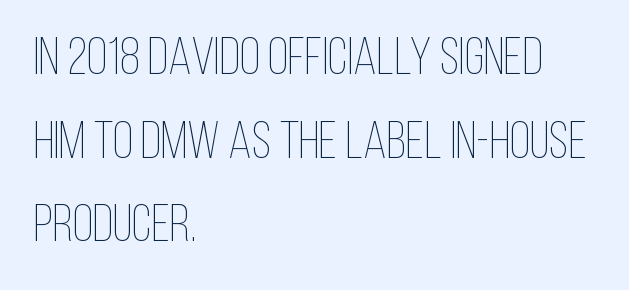
Is this a fixed-width face? No — the glyphs have proportional, varying widths. Interline gaps are of average width in this sample. The line texture is even and compact thanks to regular tracking. Nope, not italic — everything's standing straight. The letterforms sit at book weight or below.
